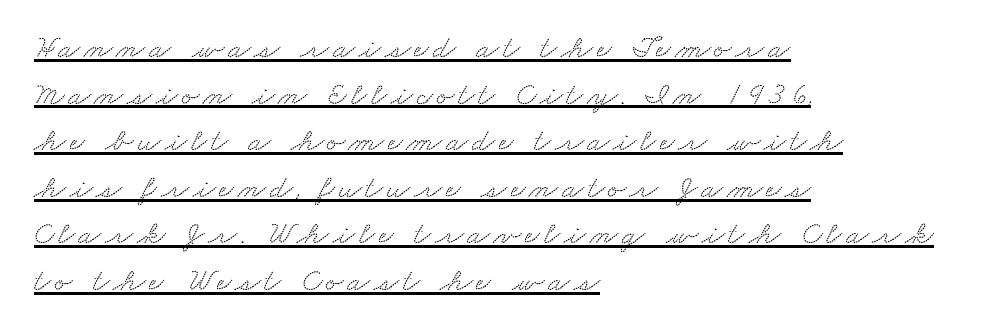
The image shows 33 px wide serif type; set left-aligned, normal line spacing (1.41x), underlined; low stroke contrast and a small x-height.
